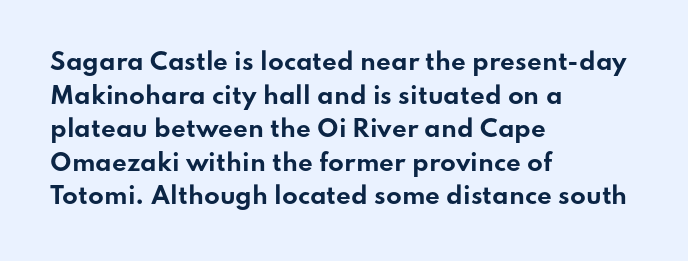
Q: Is the text bold? A: Yes.
Q: Is the text italic (slanted)? A: No, it is upright.
Q: Is the text underlined? A: No.
Q: How is the paragraph aligned? A: Left-aligned.
Q: Is the spacing between letters normal or unusually wide? A: Normal.
Q: Is the spacing between lines tight, normal or loose? A: Normal.
